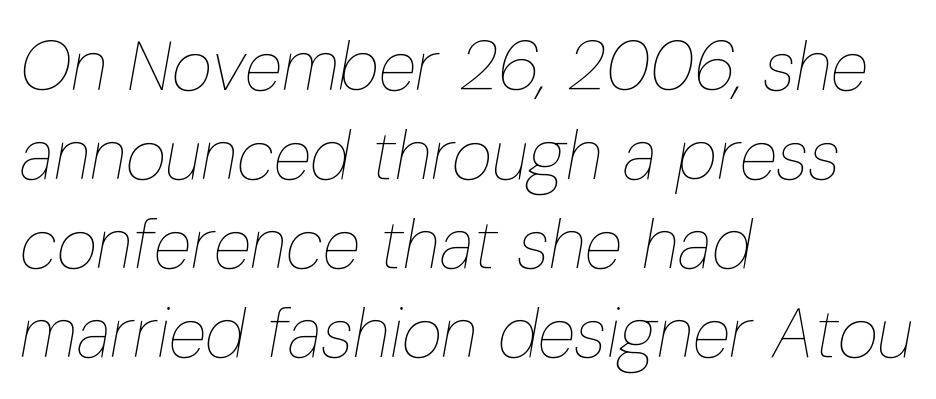
{"italic": "yes", "lean": "right", "slant_degrees": 10, "bold": "no", "weight": "thin", "width": "condensed", "stroke_contrast": "low", "x_height": "medium", "monospaced": "no", "underline": "no", "align": "left", "line_spacing": "normal", "line_spacing_ratio": 1.27, "letter_spacing": "normal", "letter_spacing_em": 0.0, "glyph_px": 70}
